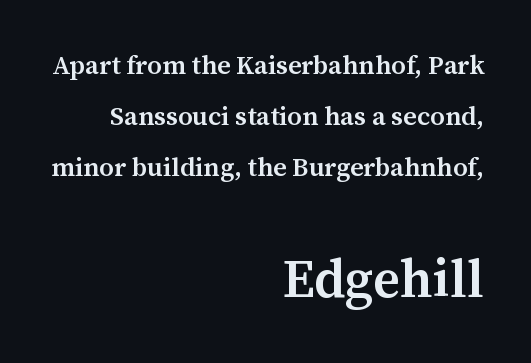
{"serif": "yes", "italic": "no", "bold": "semi", "weight": "semibold", "width": "normal", "stroke_contrast": "medium", "x_height": "medium", "monospaced": "no", "underline": "no", "align": "right", "line_spacing": "loose", "line_spacing_ratio": 1.96, "letter_spacing": "normal", "letter_spacing_em": 0.0, "larger_block": "second", "size_ratio": 2.04, "glyph_px": 53}
